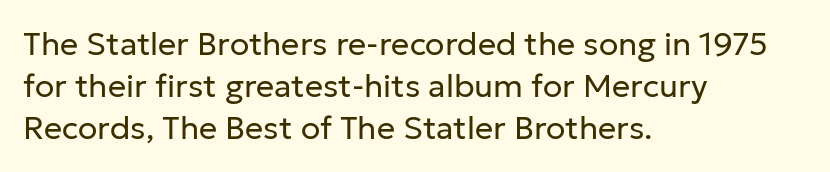
The image shows 32 px regular-weight sans-serif type, upright; set left-aligned, normal line spacing (1.32x), normal letter spacing, not underlined; low stroke contrast and a medium x-height.
